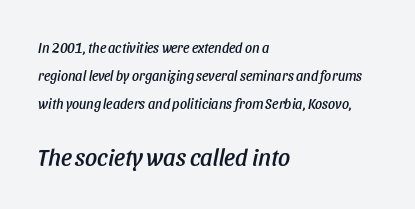
The image shows 24 px text type, italic (leaning right); set left-aligned, loose line spacing (1.99x), normal letter spacing, not underlined; the second (bottom) block is 1.71x larger.
